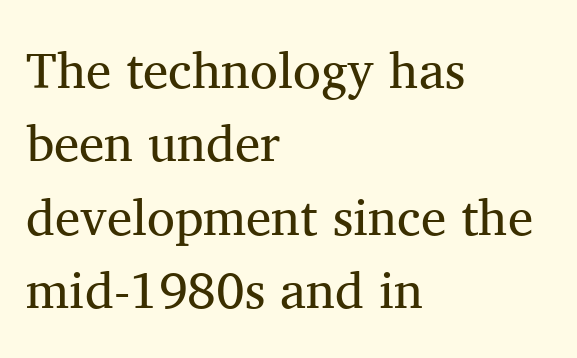
This is the regular roman posture of the typeface. Here the designer chose a conventional face with non-uniform glyph widths. Every row of glyphs begins at an identical x-position on the left. This rendering employs a face with finishing strokes, i.e., a serif. This block has exactly the height ordinary leading produces. Beneath every word, the page is bare.
